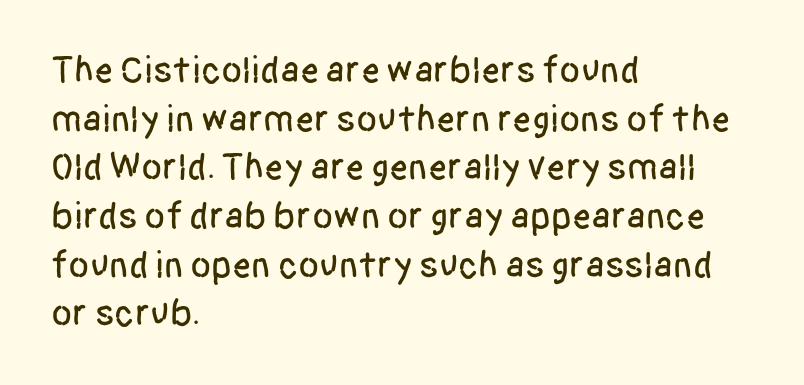
Q: Is the text italic (slanted)? A: No, it is upright.
Q: Is the typeface a serif or a sans-serif typeface? A: Sans-serif.
Q: Is the text underlined? A: No.
Q: How is the paragraph aligned? A: Left-aligned.
Q: Is the spacing between letters normal or unusually wide? A: Normal.
Q: Is the spacing between lines tight, normal or loose? A: Normal.
Q: Width (condensed, normal, or wide)? A: Condensed.
Q: Stroke contrast? A: Low.
Q: x-height? A: Large.
Q: Monospaced? A: No.
